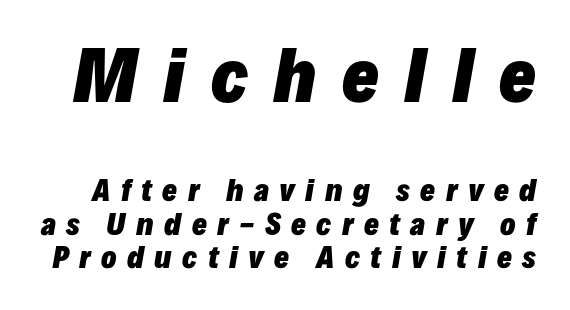
The image shows 69 px heavy type, italic (leaning right); set line spacing 1.21x, unusually wide letter spacing (+0.37 em), not underlined; the first (top) block is 2.46x larger; low stroke contrast and a medium x-height.
